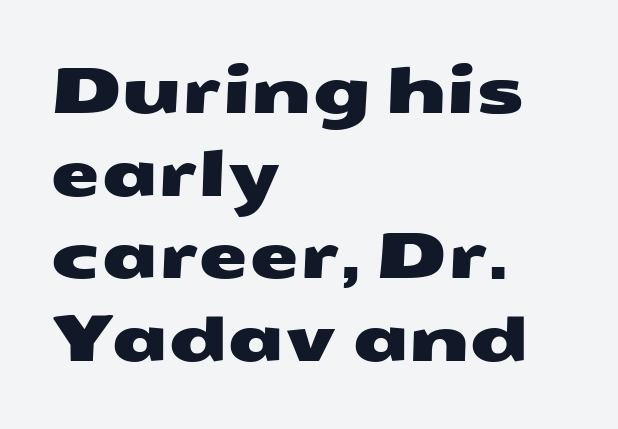
Q: Is the typeface a serif or a sans-serif typeface? A: Sans-serif.
Q: Is the text underlined? A: No.
Q: How is the paragraph aligned? A: Left-aligned.
Q: Is the spacing between letters normal or unusually wide? A: Normal.
Q: Is the spacing between lines tight, normal or loose? A: Normal.
Q: Width (condensed, normal, or wide)? A: Wide.
Q: Stroke contrast? A: Medium.
Q: x-height? A: Medium.
Q: Monospaced? A: No.
